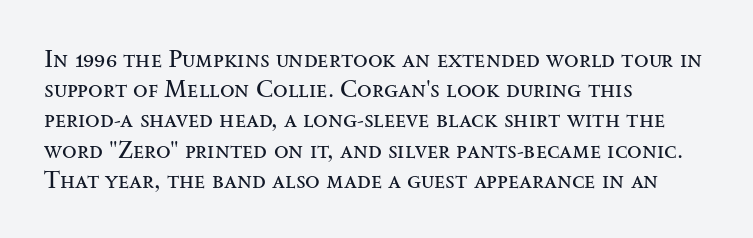
The weight would be labelled regular, book, light, or lighter still. Every stem runs plumb, perpendicular to the baseline. Descender tails drop into unmarked territory. One glance says typical: line gaps are just what's usual.
